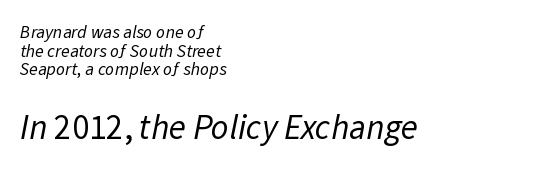
Q: Is the text bold? A: No.
Q: Is the typeface a serif or a sans-serif typeface? A: Sans-serif.
Q: Is the text underlined? A: No.
Q: How is the paragraph aligned? A: Left-aligned.
Q: Is the spacing between letters normal or unusually wide? A: Normal.
Q: Is the spacing between lines tight, normal or loose? A: Tight.
Q: Which block of text is set in a larger size, the first (top) or the second (bottom)? A: The second (bottom) one.
Q: Width (condensed, normal, or wide)? A: Normal.
Q: Stroke contrast? A: Low.
Q: x-height? A: Medium.
Q: Monospaced? A: No.
